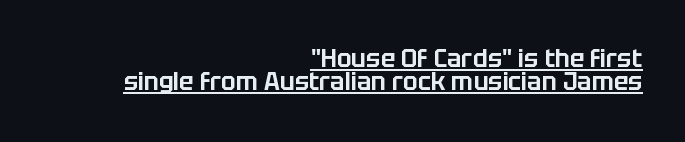
{"italic": "no", "underline": "yes", "align": "right", "line_spacing": "tight", "line_spacing_ratio": 0.96, "letter_spacing": "normal", "letter_spacing_em": 0.0, "glyph_px": 24}
